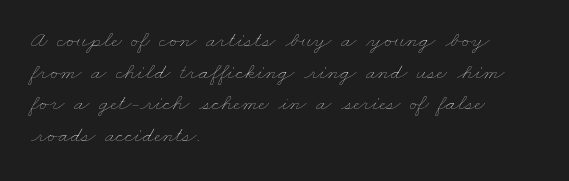
The image shows 23 px text type; set left-aligned, normal line spacing (1.37x), normal letter spacing, not underlined.
